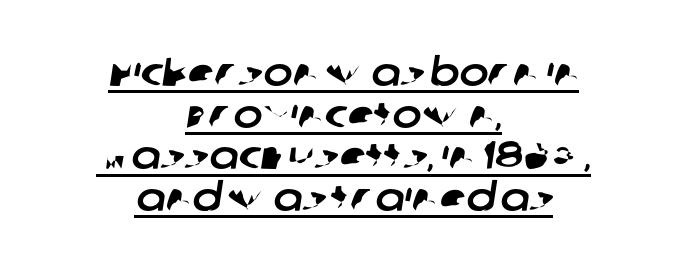
The image shows 39 px sans-serif type; set centered, tight line spacing (1.07x), normal letter spacing, underlined; low stroke contrast and a large x-height.
